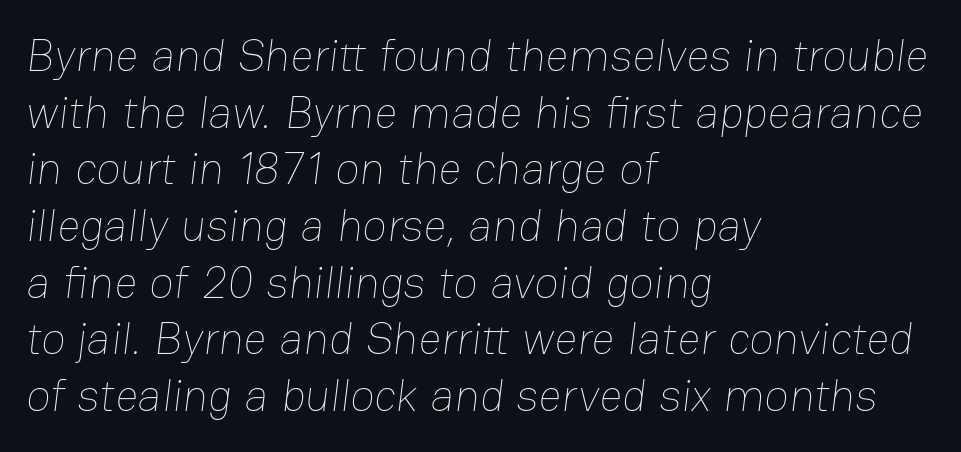
{"bold": "no", "weight": "thin", "width": "normal", "stroke_contrast": "low", "x_height": "medium", "monospaced": "no", "underline": "no", "align": "left", "line_spacing": "normal", "line_spacing_ratio": 1.26, "letter_spacing": "normal", "letter_spacing_em": 0.0, "glyph_px": 45}
